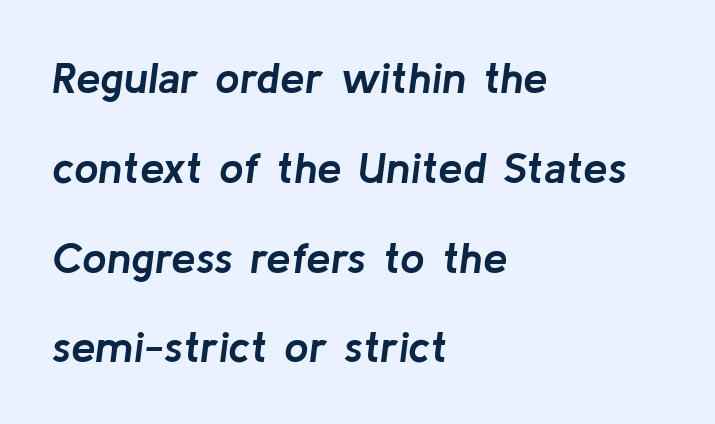
The image shows 44 px semibold type, italic (leaning right); set left-aligned, loose line spacing (2.04x), normal letter spacing, not underlined; low stroke contrast and a medium x-height.
